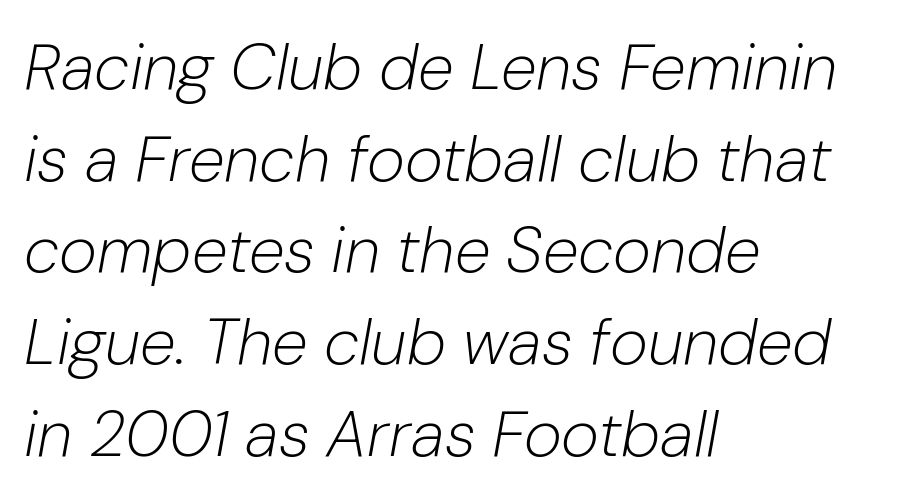
Q: Is the text bold? A: No.
Q: Is the text italic (slanted)? A: Yes, it leans right by about 10 degrees.
Q: Is the text underlined? A: No.
Q: How is the paragraph aligned? A: Left-aligned.
Q: Is the spacing between letters normal or unusually wide? A: Normal.
Q: Is the spacing between lines tight, normal or loose? A: Normal.
Q: Width (condensed, normal, or wide)? A: Normal.
Q: Stroke contrast? A: Low.
Q: x-height? A: Medium.
Q: Monospaced? A: No.
